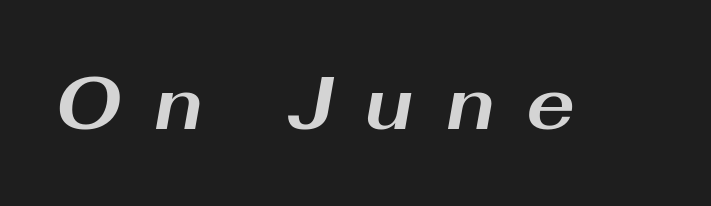
The lettering tilts uniformly, giving the passage an italic look. Short note: letters widely spaced. Does the weight exceed regular? Yes, all the way to bold. The string is rendered with underlining switched off. This sample has the flowing, uneven cadence of proportional lettering.
